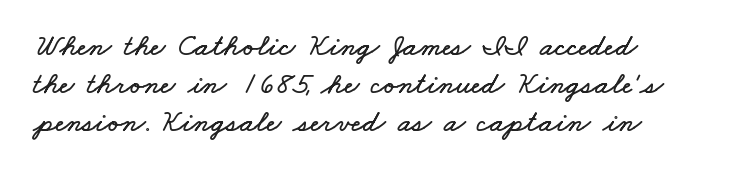
Q: Is the text underlined? A: No.
Q: How is the paragraph aligned? A: Left-aligned.
Q: Is the spacing between letters normal or unusually wide? A: Normal.
Q: Width (condensed, normal, or wide)? A: Wide.
Q: Stroke contrast? A: Low.
Q: x-height? A: Small.
Q: Monospaced? A: No.
